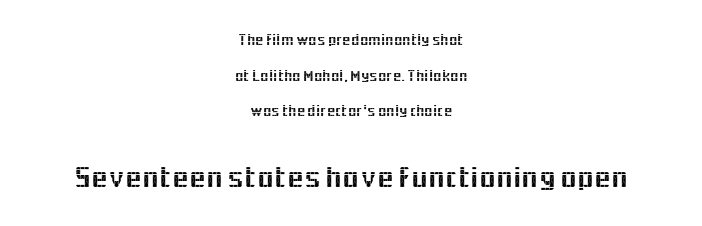
The passage shown is not underscored anywhere. The lines in this sample share a center point and differ in where they start and stop. The second block has been scaled up relative to the first. Each word holds together tightly as a unit, with standard inter-letter gaps.
